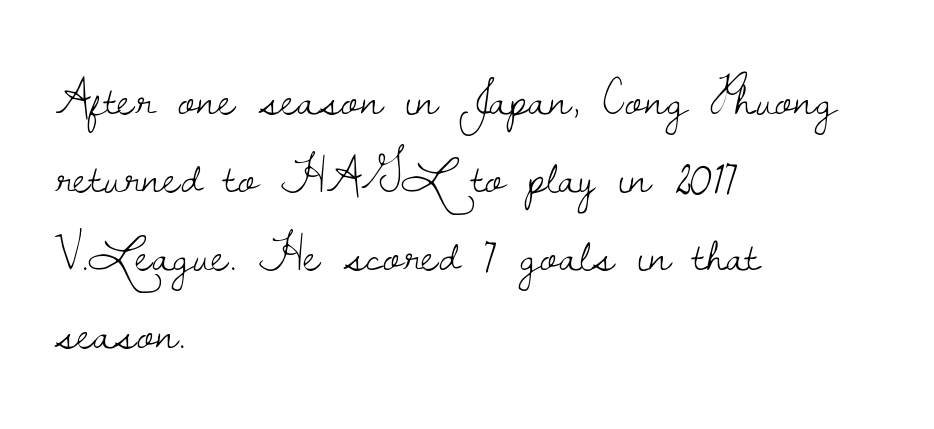
Tracking value appears to be zero — textbook default spacing. Underlining? Definitely not there. Heaviness? Minimal to ordinary, like unemphasized prose. Here the designer chose a conventional face with non-uniform glyph widths. Font category for this specimen: serif.
